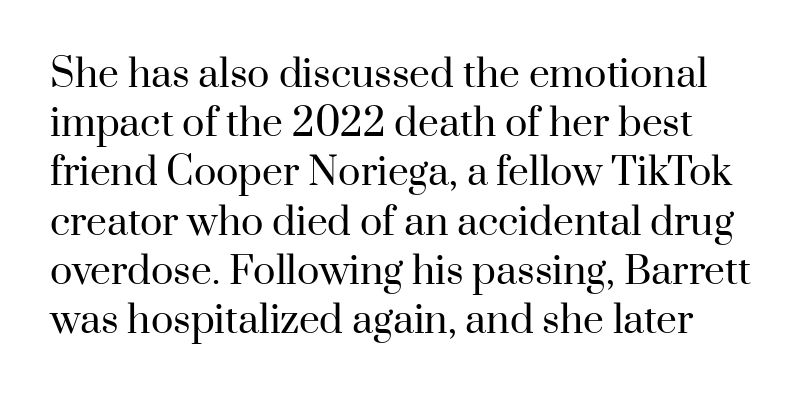
Q: Is the text bold? A: No.
Q: Is the text italic (slanted)? A: No, it is upright.
Q: Is the typeface a serif or a sans-serif typeface? A: Serif.
Q: Is the text underlined? A: No.
Q: Is the spacing between letters normal or unusually wide? A: Normal.
Q: Is the spacing between lines tight, normal or loose? A: Normal.
Q: Width (condensed, normal, or wide)? A: Normal.
Q: Stroke contrast? A: High.
Q: x-height? A: Small.
Q: Monospaced? A: No.
